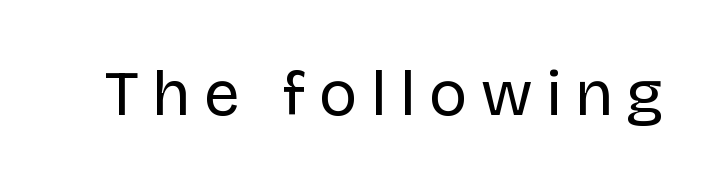
Any mark beneath the type? The region is blank. The type family on display is of the sans-serif kind. It's the straight-up-and-down kind of type. Do the characters align in a grid? No, the font is proportional.
